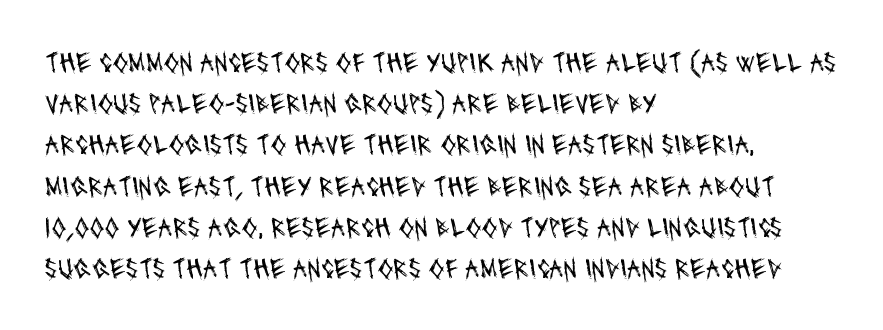
{"serif": "no", "bold": "no", "weight": "regular", "width": "condensed", "stroke_contrast": "medium", "x_height": "large", "monospaced": "no", "underline": "no", "align": "left", "line_spacing": "normal", "line_spacing_ratio": 1.42, "letter_spacing": "normal", "letter_spacing_em": 0.0, "glyph_px": 29}
